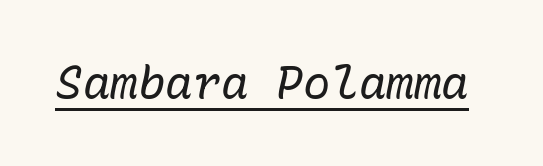
{"italic": "yes", "lean": "right", "slant_degrees": 10, "bold": "no", "weight": "regular", "width": "normal", "stroke_contrast": "low", "x_height": "medium", "monospaced": "yes", "underline": "yes", "letter_spacing": "normal", "letter_spacing_em": 0.0, "glyph_px": 46}
